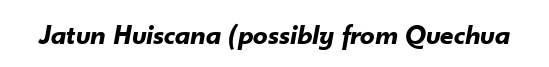
Q: Is the text bold? A: Yes.
Q: Is the text italic (slanted)? A: Yes, it leans right by about 10 degrees.
Q: Is the text underlined? A: No.
Q: Is the spacing between letters normal or unusually wide? A: Normal.
Q: Width (condensed, normal, or wide)? A: Normal.
Q: Stroke contrast? A: Low.
Q: x-height? A: Small.
Q: Monospaced? A: No.
